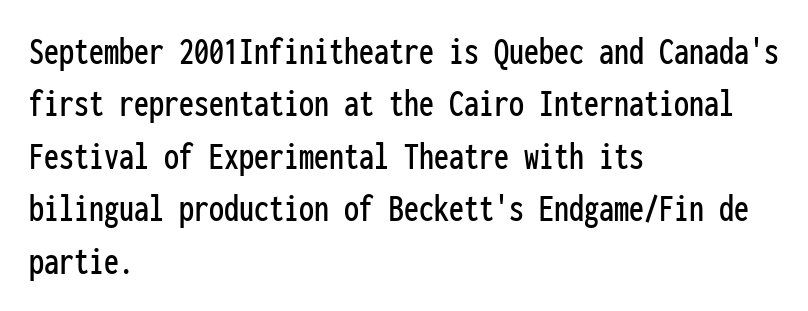
The image shows 40 px condensed sans-serif type, upright, monospaced; set left-aligned, normal line spacing (1.31x), normal letter spacing, not underlined; low stroke contrast and a medium x-height.
